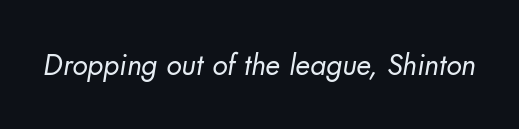
Q: Is the text bold? A: No.
Q: Is the typeface a serif or a sans-serif typeface? A: Sans-serif.
Q: Is the text underlined? A: No.
Q: Is the spacing between letters normal or unusually wide? A: Normal.
Q: Width (condensed, normal, or wide)? A: Normal.
Q: Stroke contrast? A: Low.
Q: x-height? A: Small.
Q: Monospaced? A: No.
